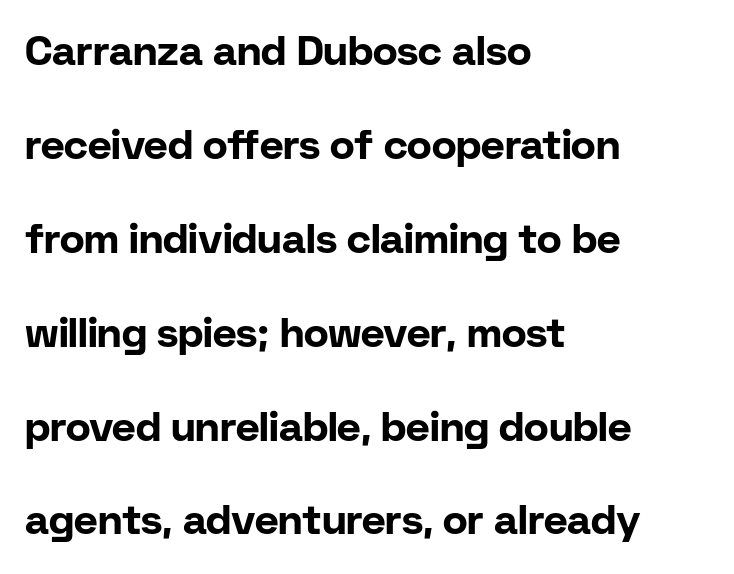
The designer dialed line spacing up above the default. The glyphs in this specimen are sans serif. Line beginnings align vertically; line endings do not. Compared with typical body copy, the letter spacing here is the same.
